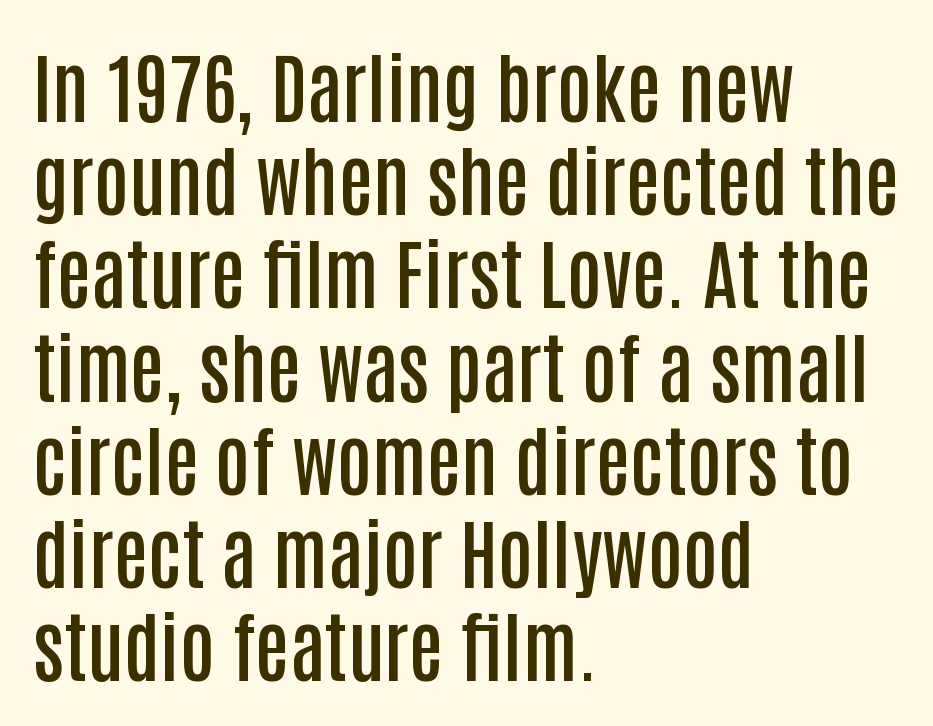
{"serif": "no", "italic": "no", "bold": "semi", "weight": "semibold", "width": "condensed", "stroke_contrast": "low", "x_height": "large", "monospaced": "no", "underline": "no", "align": "left", "line_spacing_ratio": 1.21, "letter_spacing": "normal", "letter_spacing_em": 0.0, "glyph_px": 77}
